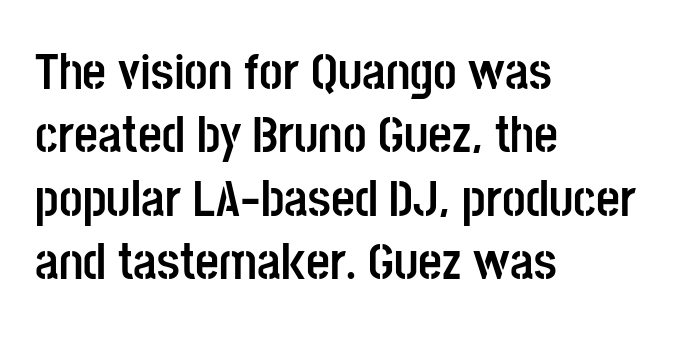
The image shows 52 px semibold, condensed sans-serif type, upright; set left-aligned, line spacing 1.22x, normal letter spacing, not underlined; low stroke contrast and a large x-height.
